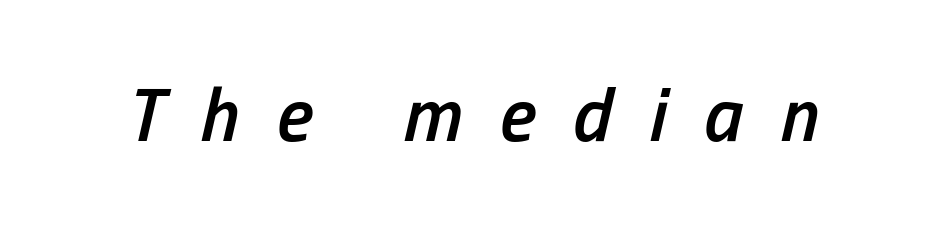
{"italic": "yes", "lean": "right", "slant_degrees": 13, "bold": "semi", "weight": "semibold", "width": "condensed", "stroke_contrast": "low", "x_height": "medium", "monospaced": "no", "underline": "no", "letter_spacing": "wide", "letter_spacing_em": 0.49, "glyph_px": 76}
